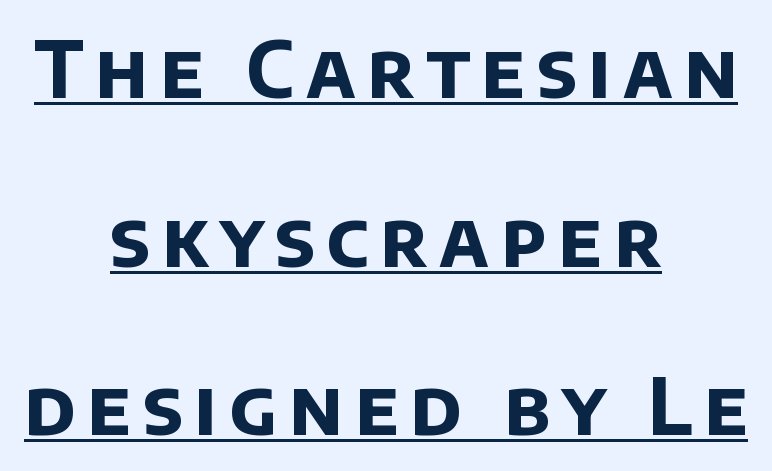
Q: Is the text bold? A: Yes.
Q: Is the typeface a serif or a sans-serif typeface? A: Sans-serif.
Q: Is the text underlined? A: Yes.
Q: How is the paragraph aligned? A: Centered.
Q: Is the spacing between lines tight, normal or loose? A: Loose.
Q: Width (condensed, normal, or wide)? A: Normal.
Q: Stroke contrast? A: Low.
Q: x-height? A: Large.
Q: Monospaced? A: No.
